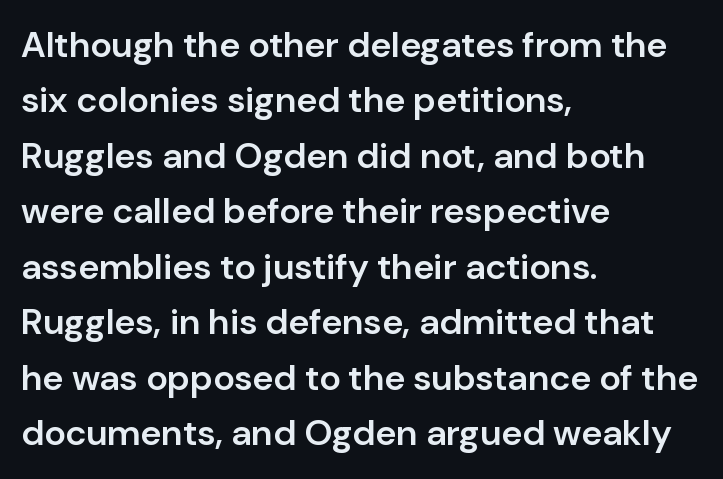
The image shows 36 px semibold sans-serif type, upright; set left-aligned, normal line spacing (1.54x), normal letter spacing, not underlined; low stroke contrast and a medium x-height.
